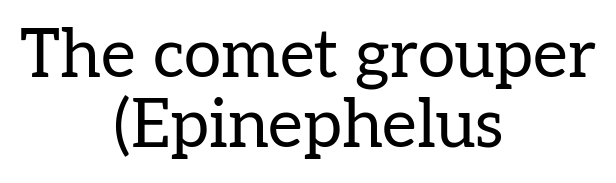
{"serif": "yes", "italic": "no", "bold": "no", "weight": "regular", "width": "normal", "stroke_contrast": "low", "x_height": "medium", "monospaced": "no", "underline": "no", "align": "center", "line_spacing": "tight", "line_spacing_ratio": 1.04, "letter_spacing": "normal", "letter_spacing_em": 0.0, "glyph_px": 67}
